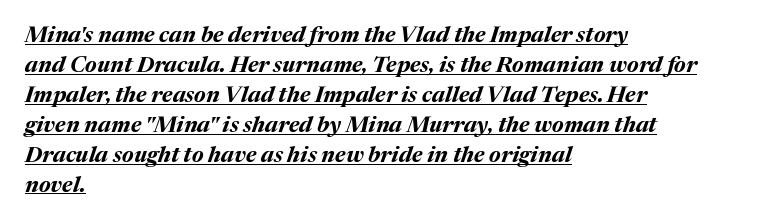
Q: Is the text bold? A: Yes.
Q: Is the text italic (slanted)? A: Yes, it leans right by about 17 degrees.
Q: Is the text underlined? A: Yes.
Q: How is the paragraph aligned? A: Left-aligned.
Q: Is the spacing between letters normal or unusually wide? A: Normal.
Q: Is the spacing between lines tight, normal or loose? A: Normal.
